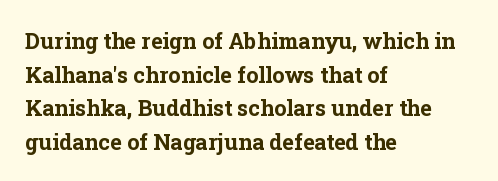
The image shows 22 px bold type, upright; set left-aligned, normal line spacing (1.53x), normal letter spacing, not underlined.
